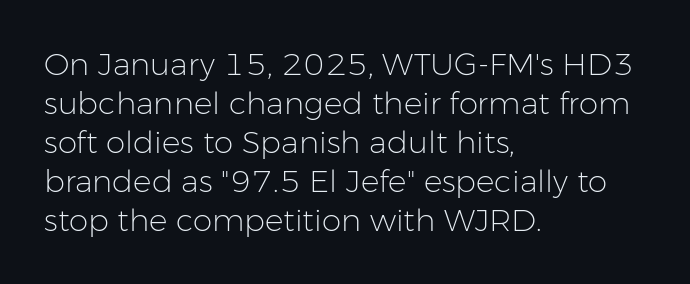
{"serif": "no", "italic": "no", "bold": "no", "weight": "light", "width": "normal", "stroke_contrast": "low", "x_height": "medium", "monospaced": "no", "underline": "no", "align": "left", "line_spacing": "normal", "line_spacing_ratio": 1.26, "letter_spacing": "normal", "letter_spacing_em": 0.0, "glyph_px": 31}
